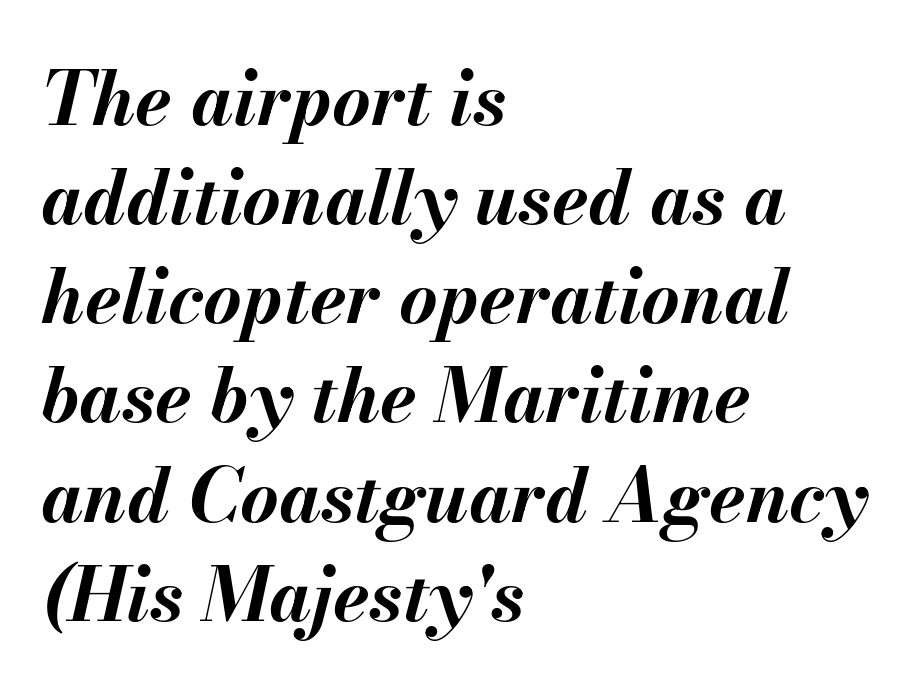
The image shows 74 px bold type, italic (leaning right); set left-aligned, normal line spacing (1.34x), normal letter spacing, not underlined; medium stroke contrast and a small x-height.
